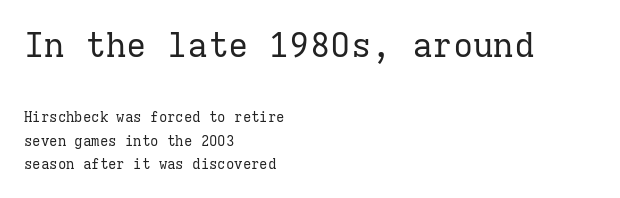
{"serif": "yes", "italic": "no", "bold": "no", "weight": "regular", "width": "normal", "stroke_contrast": "low", "x_height": "medium", "monospaced": "yes", "underline": "no", "align": "left", "line_spacing": "normal", "line_spacing_ratio": 1.68, "letter_spacing": "normal", "letter_spacing_em": 0.0, "larger_block": "first", "size_ratio": 2.43, "glyph_px": 34}
